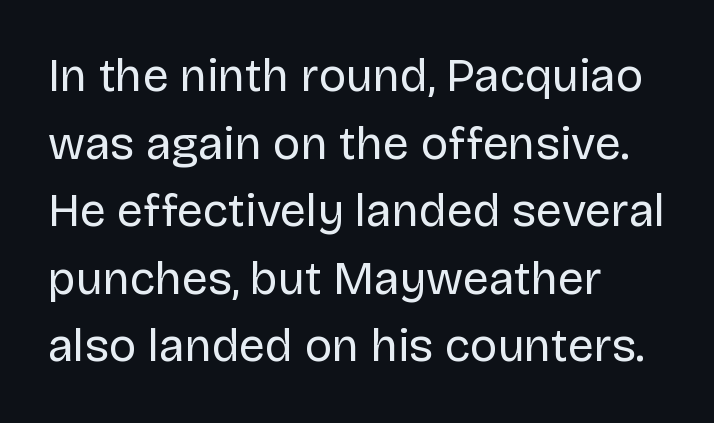
The image shows 46 px regular-weight sans-serif type, upright; set left-aligned, normal line spacing (1.47x), normal letter spacing, not underlined; low stroke contrast and a large x-height.
